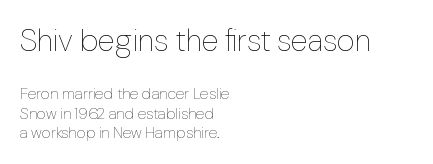
{"italic": "no", "bold": "no", "weight": "thin", "width": "normal", "stroke_contrast": "low", "x_height": "medium", "monospaced": "no", "underline": "no", "align": "left", "line_spacing_ratio": 1.23, "letter_spacing": "normal", "letter_spacing_em": 0.0, "larger_block": "first", "size_ratio": 1.94, "glyph_px": 31}
